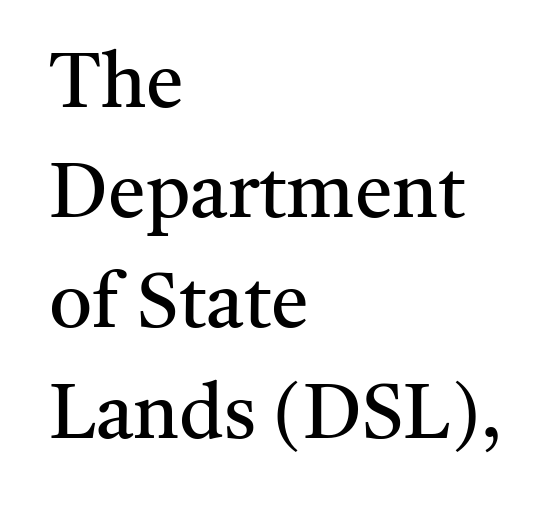
The image shows 76 px regular-weight serif type, upright; set left-aligned, normal line spacing (1.45x), normal letter spacing, not underlined; medium stroke contrast and a medium x-height.
